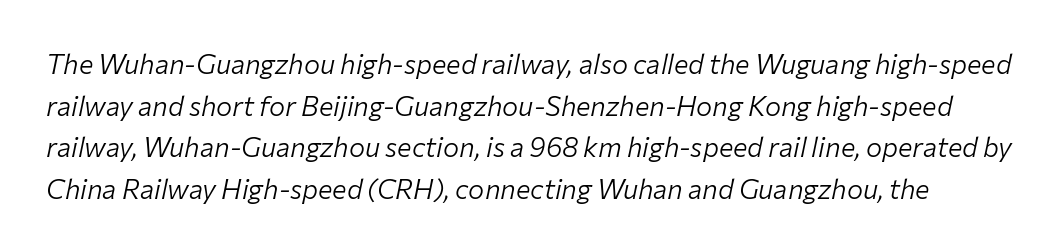
The image shows 27 px text type, italic (leaning right); set normal line spacing (1.54x), normal letter spacing, not underlined.
